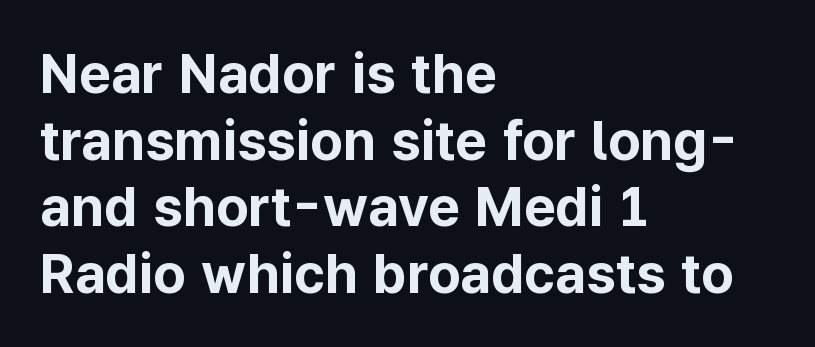
Q: Is the text bold? A: Yes.
Q: Is the text italic (slanted)? A: No, it is upright.
Q: Is the typeface a serif or a sans-serif typeface? A: Sans-serif.
Q: Is the text underlined? A: No.
Q: How is the paragraph aligned? A: Left-aligned.
Q: Is the spacing between letters normal or unusually wide? A: Normal.
Q: Width (condensed, normal, or wide)? A: Normal.
Q: Stroke contrast? A: Low.
Q: x-height? A: Medium.
Q: Monospaced? A: No.
